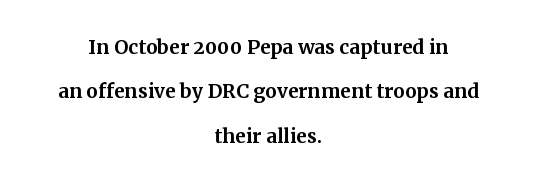
{"italic": "no", "underline": "no", "align": "center", "line_spacing_ratio": 1.71, "letter_spacing": "normal", "letter_spacing_em": 0.0, "glyph_px": 26}
